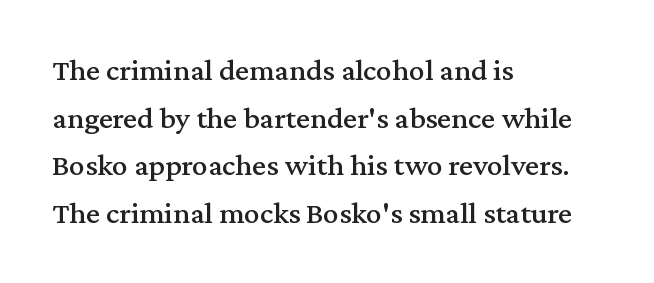
{"serif": "yes", "italic": "no", "width": "normal", "stroke_contrast": "medium", "x_height": "medium", "monospaced": "no", "underline": "no", "align": "left", "line_spacing": "normal", "line_spacing_ratio": 1.54, "letter_spacing": "normal", "letter_spacing_em": 0.0, "glyph_px": 31}
